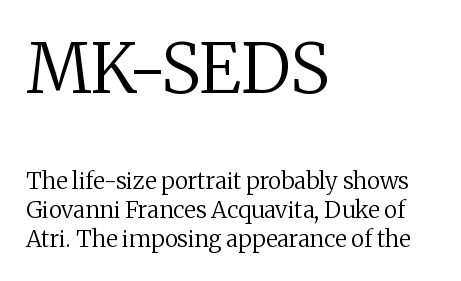
The image shows 68 px regular-weight serif type, upright; set left-aligned, normal line spacing (1.26x), normal letter spacing, not underlined; the first (top) block is 2.96x larger; medium stroke contrast and a medium x-height.
